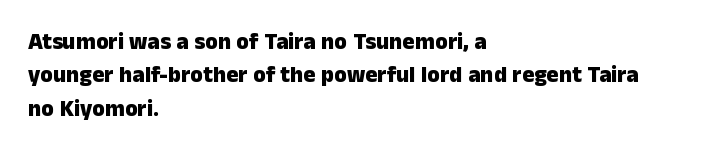
Every letter is thick-stroked: bold, no question. The space directly below the letters is spotless. How would I describe the line gaps? Plain and ordinary. A classic flush-left, rag-right setting is used for this passage. The specimen reads as upright at a glance.
